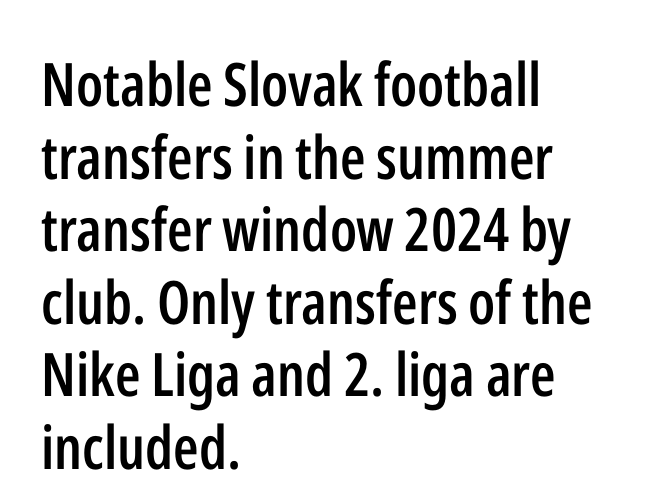
Q: Is the text bold? A: Semi-bold.
Q: Is the text italic (slanted)? A: No, it is upright.
Q: Is the typeface a serif or a sans-serif typeface? A: Sans-serif.
Q: Is the text underlined? A: No.
Q: How is the paragraph aligned? A: Left-aligned.
Q: Is the spacing between letters normal or unusually wide? A: Normal.
Q: Width (condensed, normal, or wide)? A: Condensed.
Q: Stroke contrast? A: Low.
Q: x-height? A: Medium.
Q: Monospaced? A: No.
